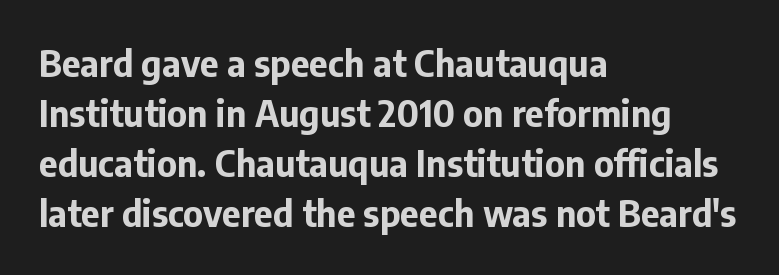
{"serif": "no", "italic": "no", "bold": "yes", "weight": "bold", "width": "normal", "stroke_contrast": "low", "x_height": "medium", "monospaced": "no", "underline": "no", "align": "left", "line_spacing": "normal", "line_spacing_ratio": 1.39, "letter_spacing": "normal", "letter_spacing_em": 0.0, "glyph_px": 36}
